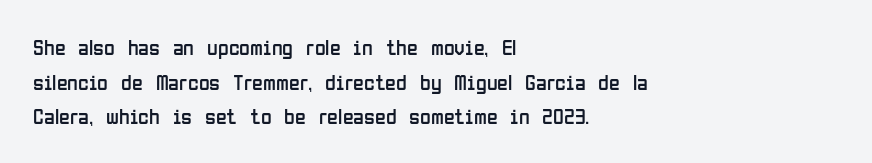
Which margin do the lines hug? The left one — the right edge is uneven. This is roman type, the default non-slanted kind. Summary of vertical rhythm: regular, with standard interline spacing. These glyphs show unthickened strokes, regular width or finer. The rendering keeps characters at their native spacing. The gap between lines stays unmarked.
